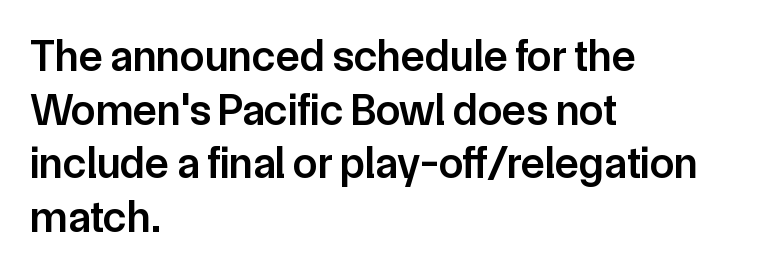
Q: Is the text bold? A: Semi-bold.
Q: Is the text italic (slanted)? A: No, it is upright.
Q: Is the typeface a serif or a sans-serif typeface? A: Sans-serif.
Q: Is the text underlined? A: No.
Q: How is the paragraph aligned? A: Left-aligned.
Q: Is the spacing between letters normal or unusually wide? A: Normal.
Q: Width (condensed, normal, or wide)? A: Normal.
Q: Stroke contrast? A: Low.
Q: x-height? A: Medium.
Q: Monospaced? A: No.
